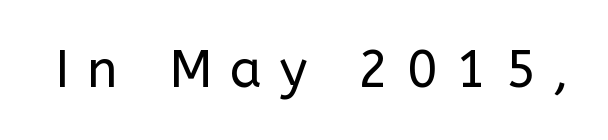
Q: Is the text bold? A: No.
Q: Is the text italic (slanted)? A: No, it is upright.
Q: Is the typeface a serif or a sans-serif typeface? A: Sans-serif.
Q: Is the text underlined? A: No.
Q: Is the spacing between letters normal or unusually wide? A: Unusually wide.
Q: Width (condensed, normal, or wide)? A: Normal.
Q: Stroke contrast? A: Low.
Q: x-height? A: Medium.
Q: Monospaced? A: No.
